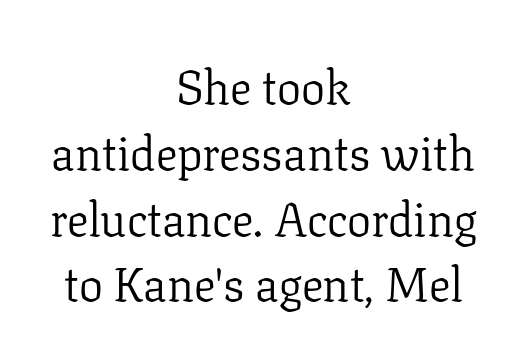
Italic? Not at all — the glyphs are vertical. Does the type have serifs? Yes, each stem ends in a small foot. One-word summary of the alignment: center. Glance below the letters and you will spot only blank space. The strokes carry an ordinary text weight at most. Note the varied advance widths — an 'i' is clearly narrower than an 'm'.
